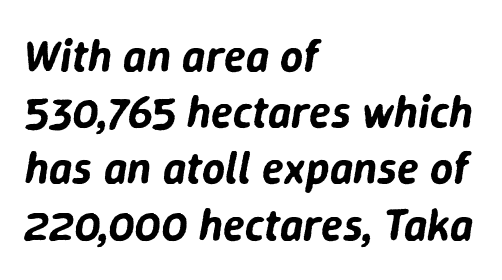
The face used here has a pronounced slope to its letters. Proportional: the letters do not fall into vertical columns. The string is rendered with underlining switched off. Is the block centered? No — it sits flush against the left margin. The rows are spaced the way most documents space them.
